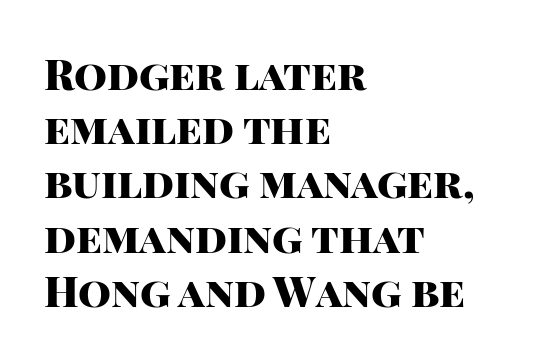
Characters follow at the spacing the type designer built in. The letters are bold, with thick, heavy strokes. Is the block centered? No — it sits flush against the left margin. The rendering uses natural spacing where letterforms have individual widths. Every character sits straight up, as roman type does. Observe the absence of serifs on each vertical stroke in this sample.
